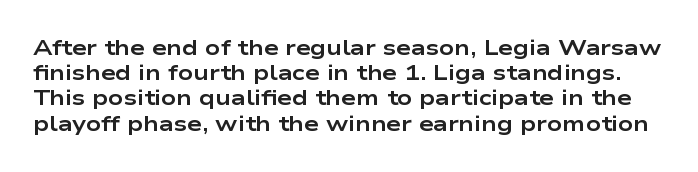
{"italic": "no", "bold": "yes", "underline": "no", "line_spacing_ratio": 1.2, "letter_spacing": "normal", "letter_spacing_em": 0.0, "glyph_px": 21}
